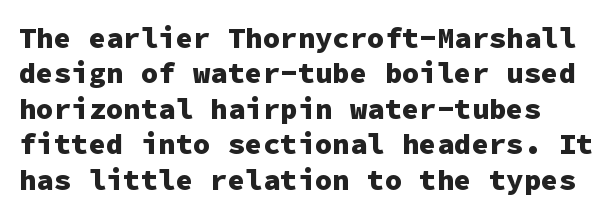
The image shows 29 px heavy sans-serif type, upright, monospaced; set line spacing 1.22x, normal letter spacing, not underlined; low stroke contrast and a medium x-height.
